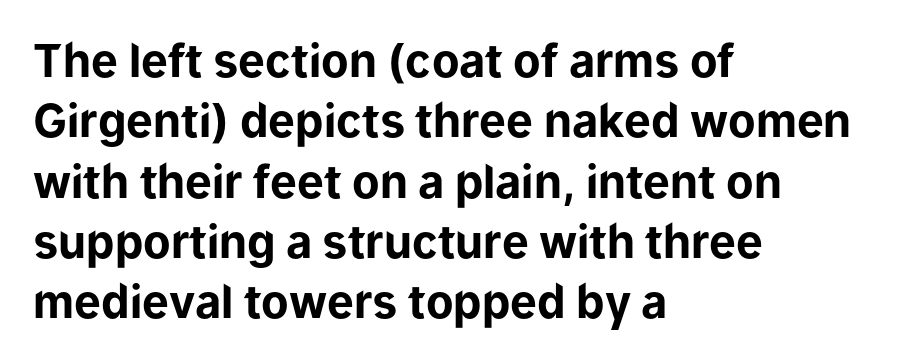
The image shows 45 px bold sans-serif type, upright; set left-aligned, normal line spacing (1.34x), normal letter spacing, not underlined; low stroke contrast and a medium x-height.
